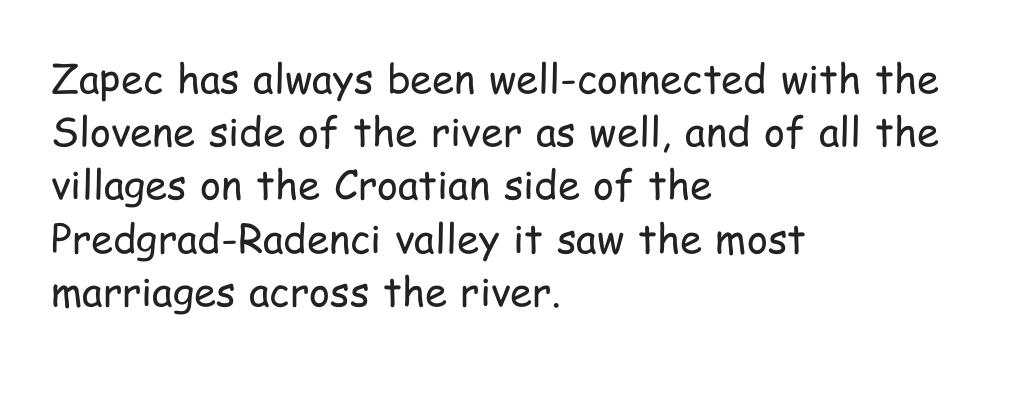
Is this a sans? Yes — the strokes have no serifs. Posture: upright roman. The passage shown is typed in a proportional face where columns would drift. In terms of letterspacing, this is plain default setting. Descenders are the only things crossing below the line.
